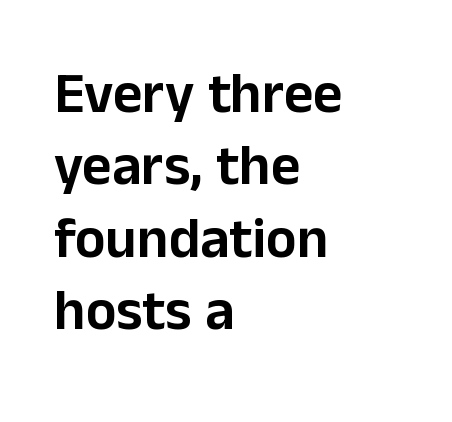
Do the characters align in a grid? No, the font is proportional. Observe the ordinary spacing: letters are neighbours, not strangers. The letters carry no serifs — their stems end cleanly without finishing strokes. Underlining? Definitely not there.
